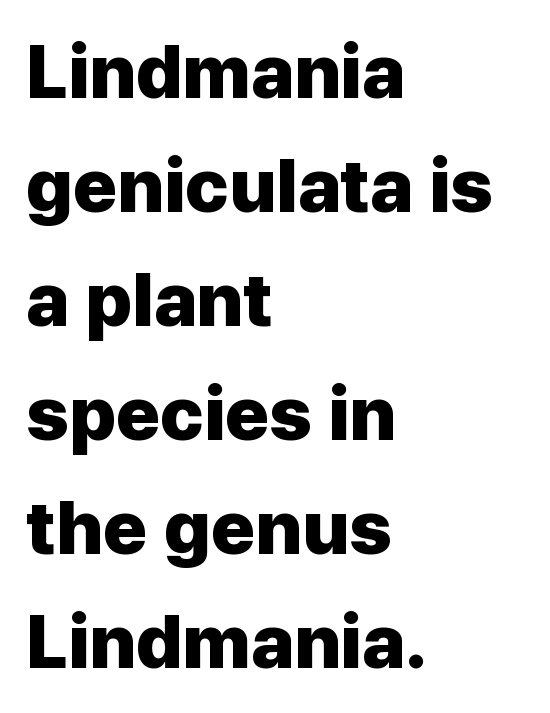
The image shows 75 px heavy sans-serif type, upright; set left-aligned, normal line spacing (1.52x), normal letter spacing, not underlined; low stroke contrast and a medium x-height.
